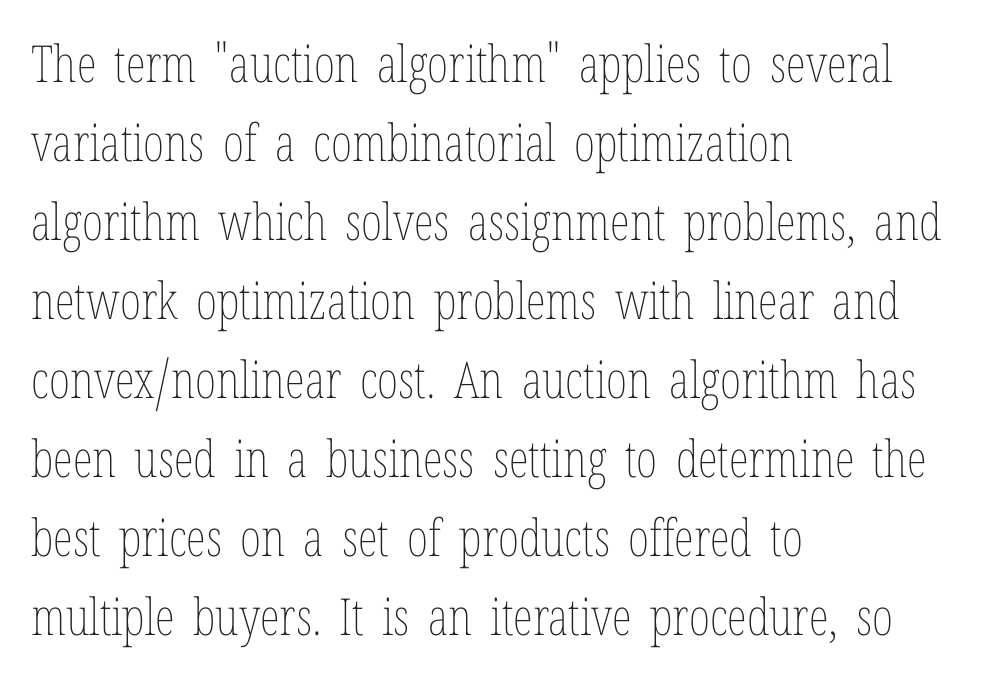
The image shows 51 px thin, condensed type, upright; set left-aligned, normal line spacing (1.55x), normal letter spacing, not underlined; low stroke contrast and a medium x-height.
